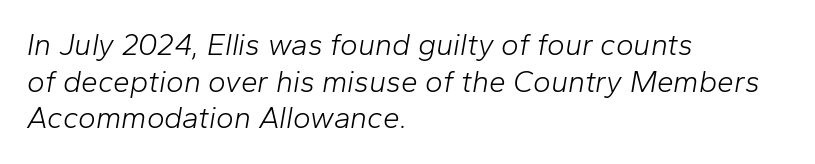
{"italic": "yes", "lean": "right", "slant_degrees": 10, "bold": "no", "weight": "light", "width": "normal", "stroke_contrast": "low", "x_height": "medium", "monospaced": "no", "underline": "no", "align": "left", "line_spacing_ratio": 1.22, "letter_spacing": "normal", "letter_spacing_em": 0.0, "glyph_px": 30}
